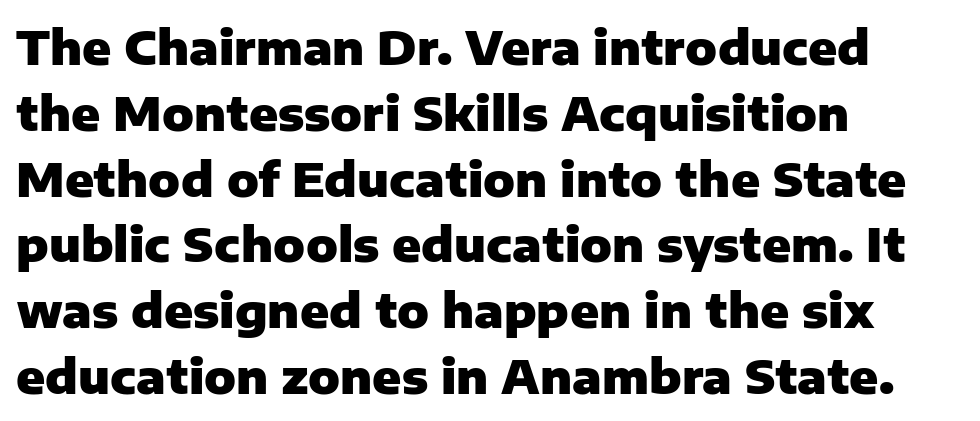
{"serif": "no", "italic": "no", "bold": "yes", "weight": "heavy", "width": "normal", "stroke_contrast": "low", "x_height": "medium", "monospaced": "no", "underline": "no", "align": "left", "line_spacing": "normal", "line_spacing_ratio": 1.4, "letter_spacing": "normal", "letter_spacing_em": 0.0, "glyph_px": 47}
